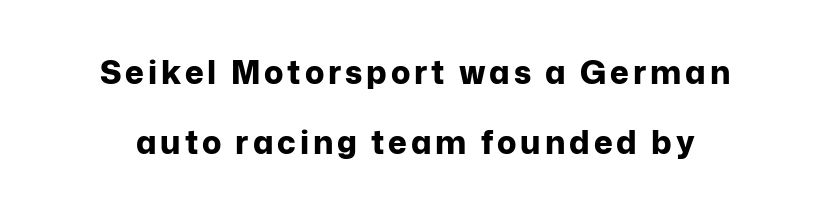
{"serif": "no", "italic": "no", "bold": "yes", "weight": "bold", "width": "normal", "stroke_contrast": "low", "x_height": "medium", "monospaced": "no", "underline": "no", "line_spacing": "loose", "line_spacing_ratio": 2.19, "glyph_px": 32}
